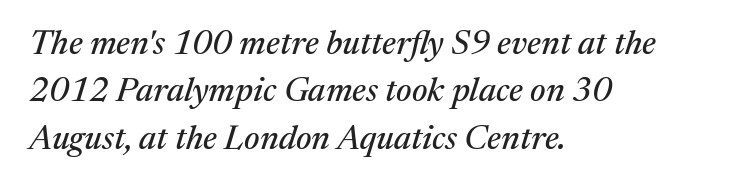
A typesetter would call this leading conventional body-copy spacing. Letterform terminals end in serifs throughout the passage. Note the varied advance widths — an 'i' is clearly narrower than an 'm'. Left-aligned paragraph, ragged on the right. The words here are not underlined. Standard letterfit; no display-style spreading of the glyphs.
